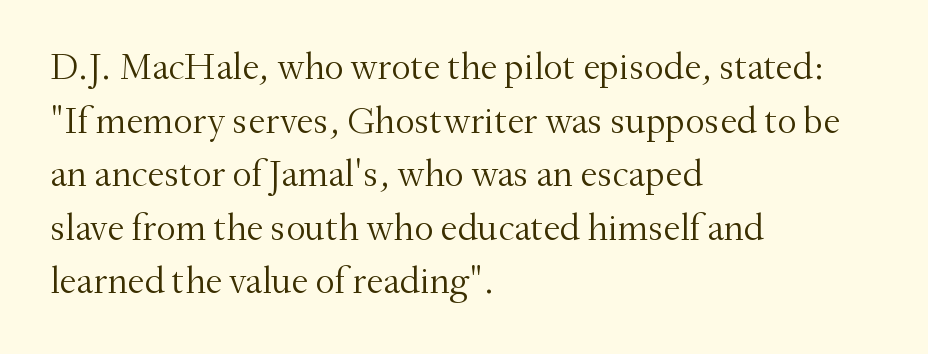
Q: Is the text bold? A: No.
Q: Is the text italic (slanted)? A: No, it is upright.
Q: Is the typeface a serif or a sans-serif typeface? A: Serif.
Q: Is the text underlined? A: No.
Q: How is the paragraph aligned? A: Left-aligned.
Q: Is the spacing between letters normal or unusually wide? A: Normal.
Q: Is the spacing between lines tight, normal or loose? A: Normal.
Q: Width (condensed, normal, or wide)? A: Normal.
Q: Stroke contrast? A: Medium.
Q: x-height? A: Small.
Q: Monospaced? A: No.
